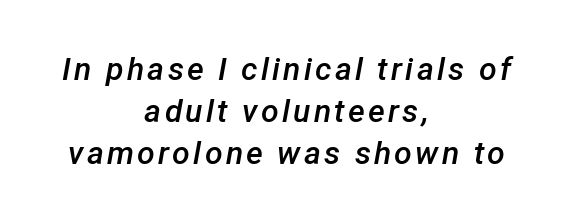
Q: Is the text bold? A: Semi-bold.
Q: Is the text italic (slanted)? A: Yes, it leans right by about 12 degrees.
Q: Is the text underlined? A: No.
Q: How is the paragraph aligned? A: Centered.
Q: Is the spacing between lines tight, normal or loose? A: Normal.
Q: Width (condensed, normal, or wide)? A: Normal.
Q: Stroke contrast? A: Low.
Q: x-height? A: Medium.
Q: Monospaced? A: No.
